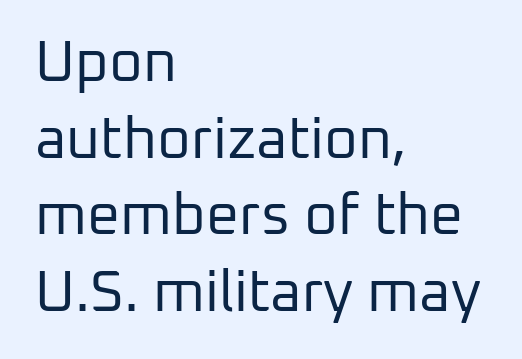
Check the space under the baseline: it is left empty. Evenly set lines give the paragraph a standard silhouette. These lines are rendered in a variable-pitch font. Caption: face not bold, strokes unweighted. Classification — sans serif.
